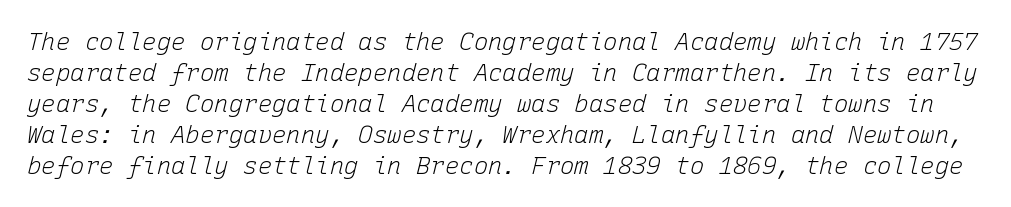
The image shows 24 px text type, italic (leaning right); set normal line spacing (1.29x), normal letter spacing, not underlined.
